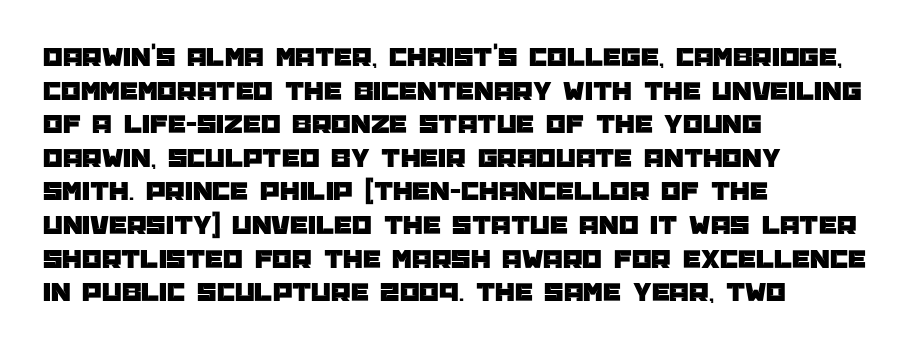
Stroke terminals: plain, sans-serif. Only glyphs here, with clear space below each row. The typesetter chose a ragged-right arrangement here. The lettering holds an erect, upright posture throughout. Spacing between characters is what you'd get straight out of the box.
